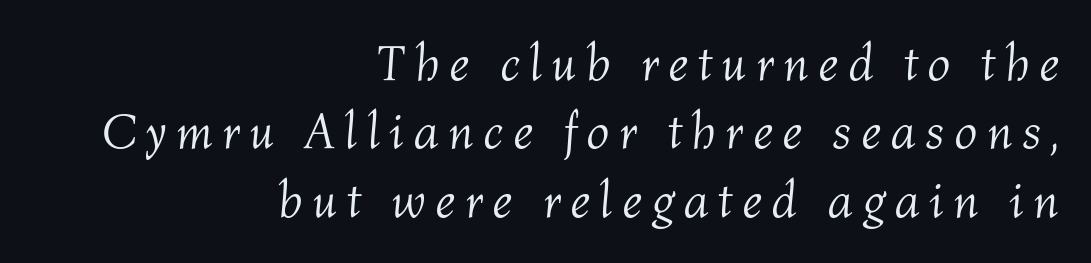
Baseline-to-baseline distance is the conventional proportion of letter height. Heaviness? Minimal to ordinary, like unemphasized prose. Where is the straight margin? On the right. Italic: yes, the glyphs are oblique.
